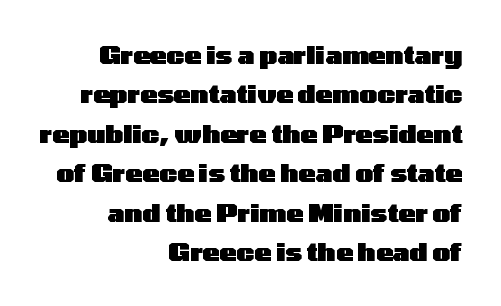
Q: Is the text bold? A: Yes.
Q: Is the text italic (slanted)? A: No, it is upright.
Q: Is the text underlined? A: No.
Q: How is the paragraph aligned? A: Right-aligned.
Q: Is the spacing between letters normal or unusually wide? A: Normal.
Q: Is the spacing between lines tight, normal or loose? A: Normal.
